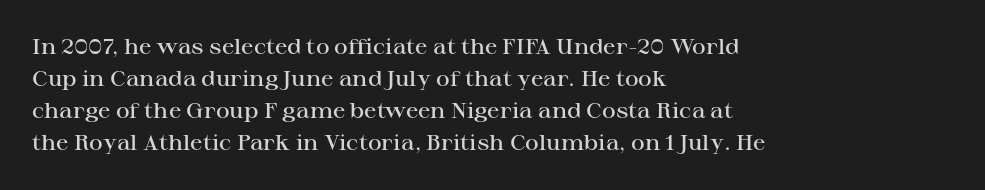
The image shows 21 px text type, upright; set left-aligned, normal line spacing (1.53x), normal letter spacing, not underlined.
